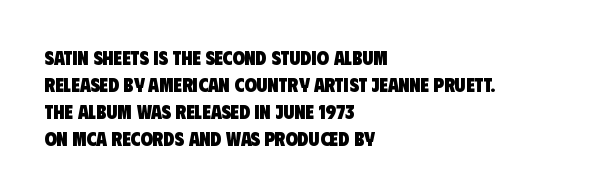
The image shows 20 px bold type; set left-aligned, normal line spacing (1.35x), normal letter spacing, not underlined.
